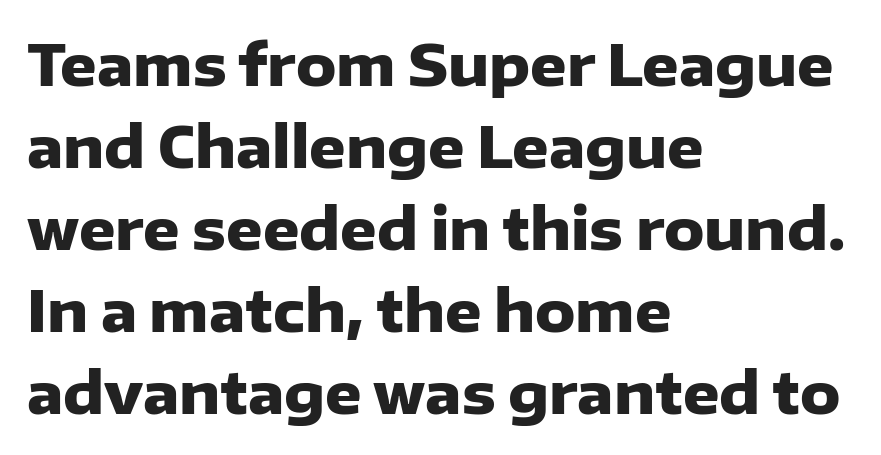
Plenty of ink on the page — the face is bold. Is there any slant? The stems are plumb. Baseline-to-baseline distance is the conventional proportion of letter height. Reading down the block, your eye returns to a fixed left position each line. I'd call this a sans setting — the letters go barefoot.
